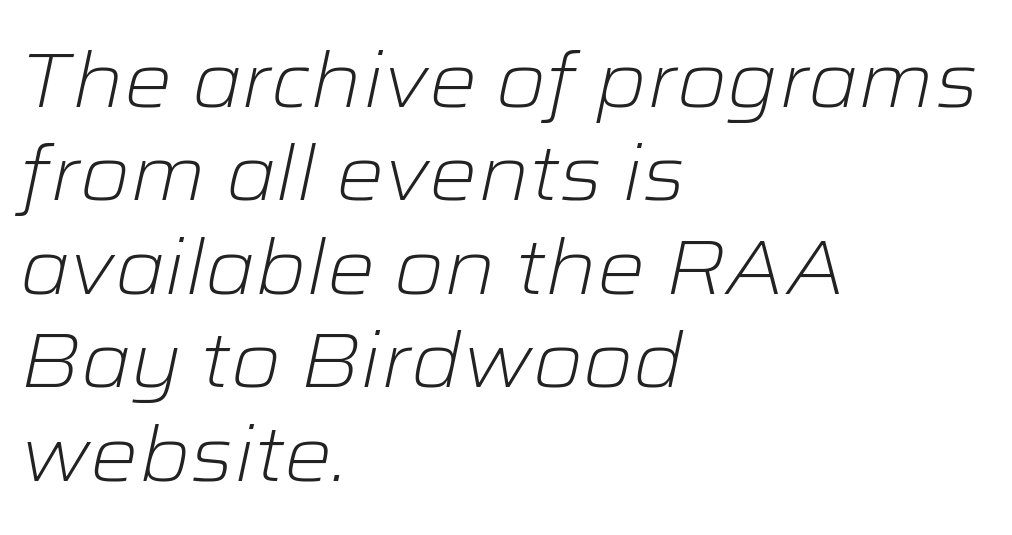
The image shows 76 px light, wide type, italic (leaning right); set left-aligned, line spacing 1.23x, normal letter spacing, not underlined; low stroke contrast and a medium x-height.
